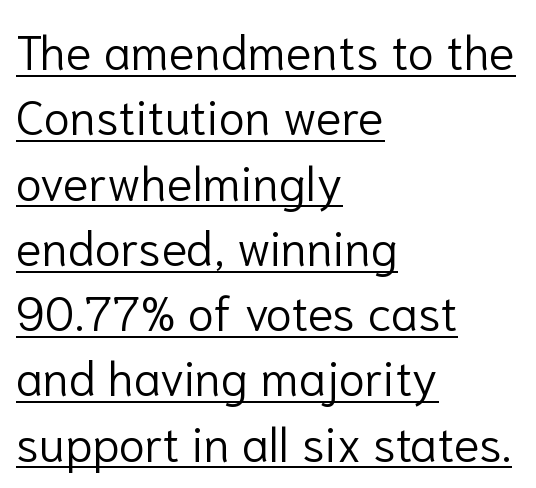
The image shows 48 px light sans-serif type, upright; set left-aligned, normal line spacing (1.36x), normal letter spacing, underlined; low stroke contrast and a medium x-height.
